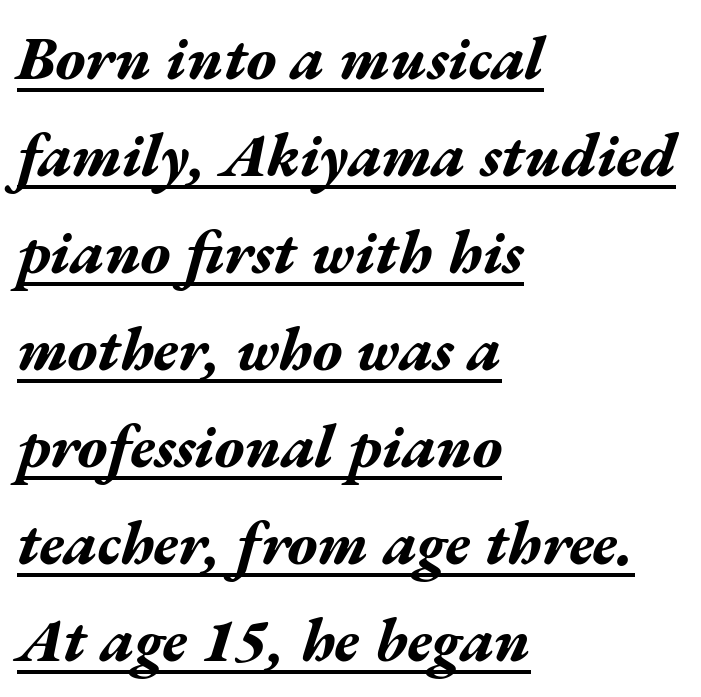
Rows of type keep a routine distance in the vertical direction. Between one letter and the next there's only the usual sliver of space. Is there an underline? Yes — a line sits under the letters. A dark, heavy texture on the line: the type is bold. The glyphs look as if they've been sheared to an angle. The lines are quadded left.
